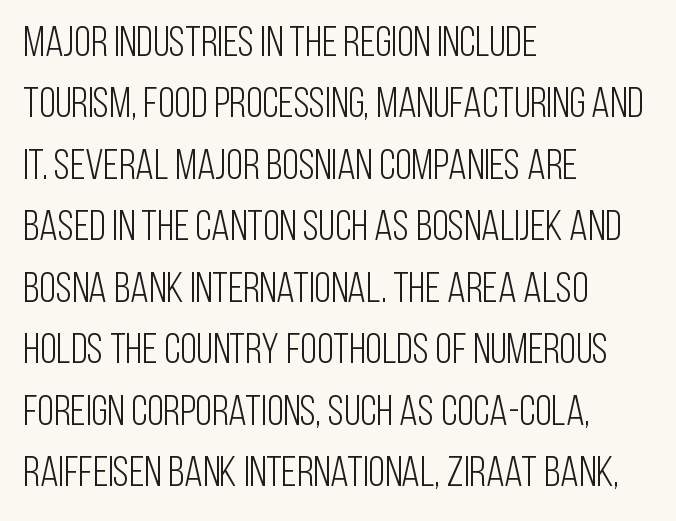
Q: Is the text bold? A: No.
Q: Is the text italic (slanted)? A: No, it is upright.
Q: Is the typeface a serif or a sans-serif typeface? A: Sans-serif.
Q: Is the text underlined? A: No.
Q: How is the paragraph aligned? A: Left-aligned.
Q: Is the spacing between letters normal or unusually wide? A: Normal.
Q: Is the spacing between lines tight, normal or loose? A: Normal.
Q: Width (condensed, normal, or wide)? A: Condensed.
Q: Stroke contrast? A: Low.
Q: x-height? A: Large.
Q: Monospaced? A: No.
